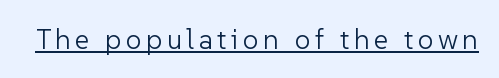
Posture: upright roman. Stroke thickness stays within the range of a standard reading face or lighter. Glance below the letters and you will spot a drawn line. Is this a fixed-width face? No — the glyphs have proportional, varying widths. This sample uses a sans-serif face.
